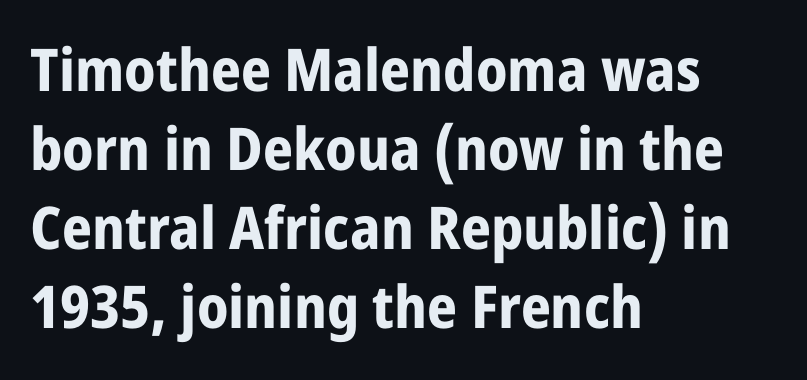
Q: Is the text bold? A: Yes.
Q: Is the text italic (slanted)? A: No, it is upright.
Q: Is the typeface a serif or a sans-serif typeface? A: Sans-serif.
Q: Is the text underlined? A: No.
Q: How is the paragraph aligned? A: Left-aligned.
Q: Is the spacing between letters normal or unusually wide? A: Normal.
Q: Is the spacing between lines tight, normal or loose? A: Normal.
Q: Width (condensed, normal, or wide)? A: Condensed.
Q: Stroke contrast? A: Low.
Q: x-height? A: Large.
Q: Monospaced? A: No.
